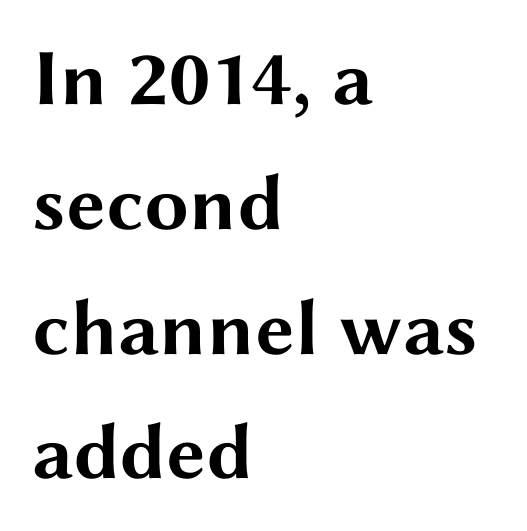
Q: Is the text bold? A: Yes.
Q: Is the text italic (slanted)? A: No, it is upright.
Q: Is the typeface a serif or a sans-serif typeface? A: Sans-serif.
Q: Is the text underlined? A: No.
Q: How is the paragraph aligned? A: Left-aligned.
Q: Is the spacing between letters normal or unusually wide? A: Normal.
Q: Is the spacing between lines tight, normal or loose? A: Normal.
Q: Width (condensed, normal, or wide)? A: Wide.
Q: Stroke contrast? A: Medium.
Q: x-height? A: Medium.
Q: Monospaced? A: No.
